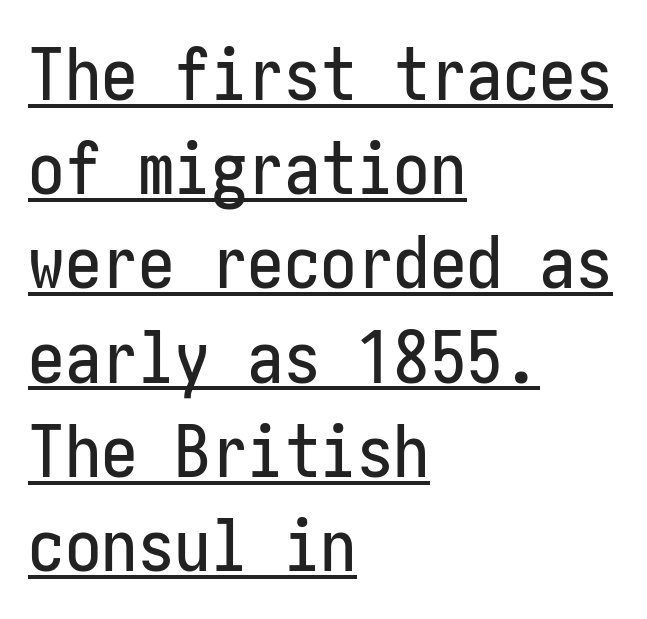
The image shows 73 px condensed sans-serif type, upright; set left-aligned, normal line spacing (1.29x), normal letter spacing, underlined; low stroke contrast and a medium x-height.
